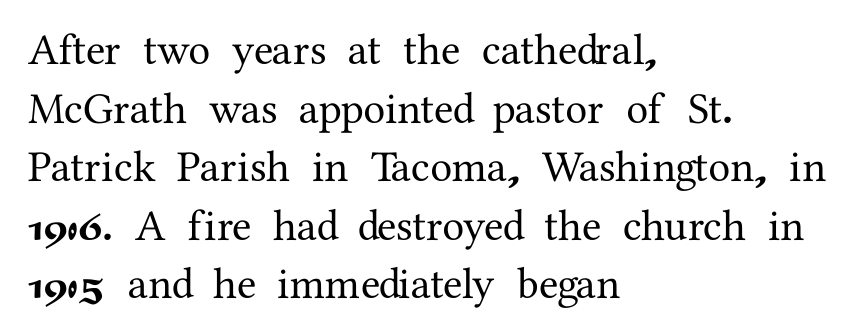
These lines were composed using upright roman letters. The face used here is proportionally spaced, like ordinary book or web type. Every row of glyphs begins at an identical x-position on the left. The face used here is rendered with its standard letterfit.
